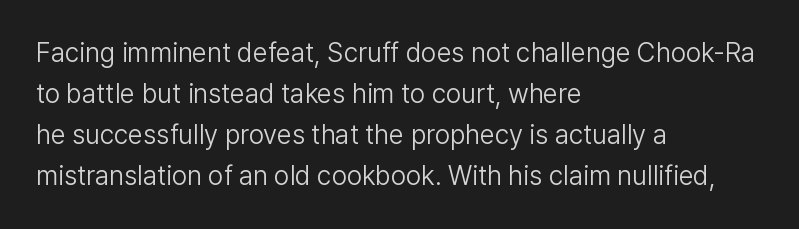
{"italic": "no", "bold": "no", "underline": "no", "align": "left", "line_spacing": "normal", "line_spacing_ratio": 1.52, "letter_spacing": "normal", "letter_spacing_em": 0.0, "glyph_px": 27}
